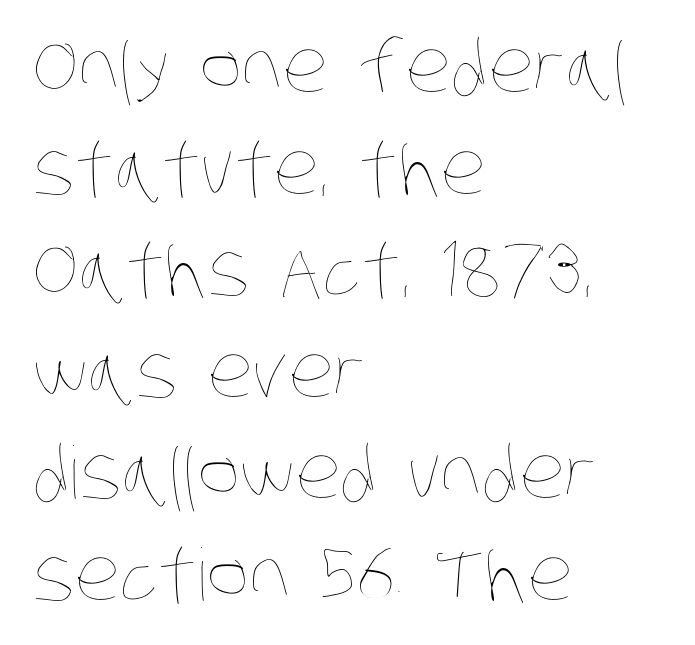
{"bold": "no", "weight": "thin", "width": "condensed", "stroke_contrast": "low", "x_height": "large", "monospaced": "no", "underline": "no", "align": "left", "line_spacing": "normal", "line_spacing_ratio": 1.41, "letter_spacing": "normal", "letter_spacing_em": 0.0, "glyph_px": 72}
